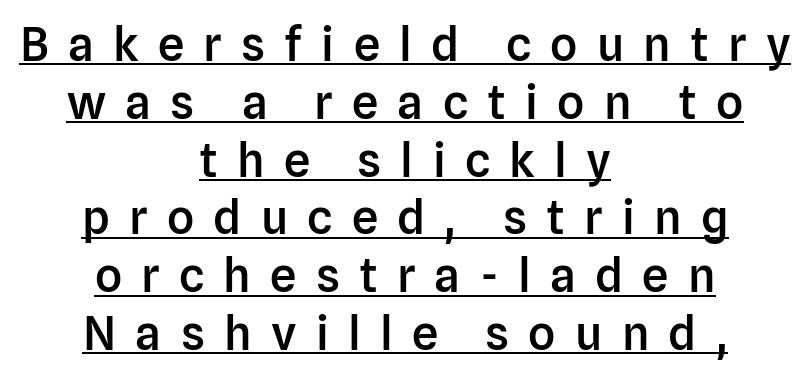
The image shows 47 px semibold sans-serif type, upright; set centered, line spacing 1.23x, unusually wide letter spacing (+0.41 em), underlined; low stroke contrast and a medium x-height.
